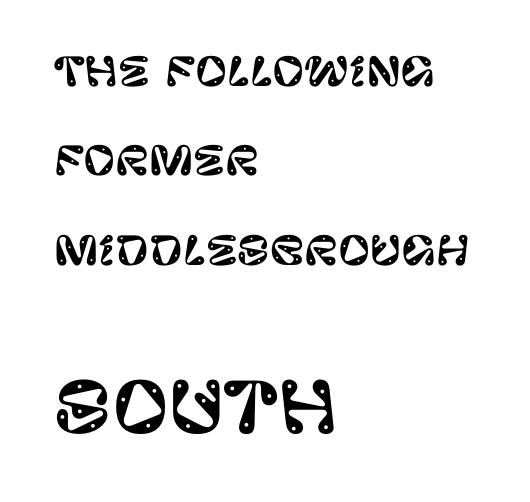
Type size steps up from the first block to the second. In terms of letterspacing, this is plain default setting. Serifs: no, the terminals of the letterforms are clean. The ragged edge is on the right, which tells us the setting is flush left.
